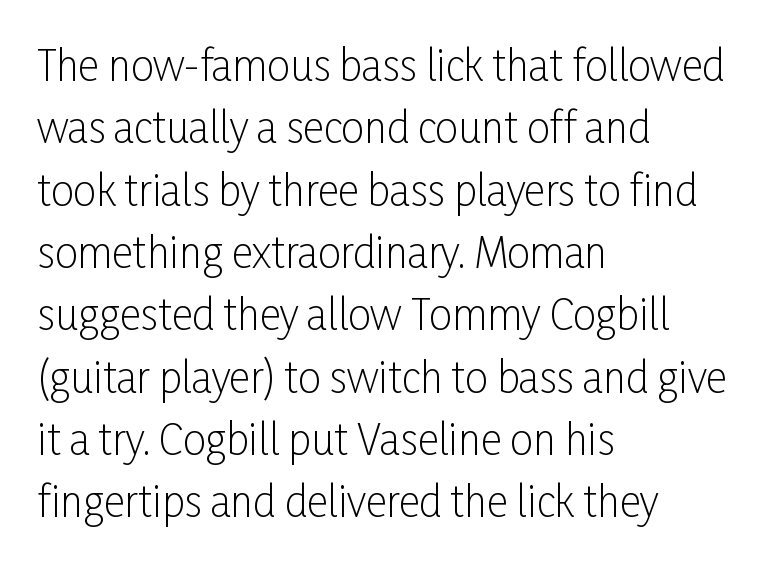
Q: Is the text bold? A: No.
Q: Is the text italic (slanted)? A: No, it is upright.
Q: Is the typeface a serif or a sans-serif typeface? A: Sans-serif.
Q: Is the text underlined? A: No.
Q: How is the paragraph aligned? A: Left-aligned.
Q: Is the spacing between letters normal or unusually wide? A: Normal.
Q: Is the spacing between lines tight, normal or loose? A: Normal.
Q: Width (condensed, normal, or wide)? A: Condensed.
Q: Stroke contrast? A: Low.
Q: x-height? A: Medium.
Q: Monospaced? A: No.
